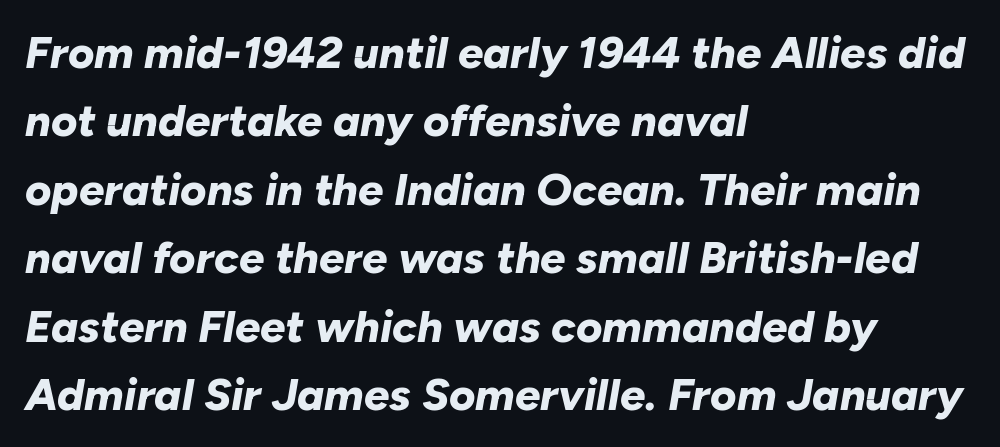
Q: Is the text bold? A: Yes.
Q: Is the text italic (slanted)? A: Yes, it leans right by about 10 degrees.
Q: Is the text underlined? A: No.
Q: How is the paragraph aligned? A: Left-aligned.
Q: Is the spacing between letters normal or unusually wide? A: Normal.
Q: Is the spacing between lines tight, normal or loose? A: Normal.
Q: Width (condensed, normal, or wide)? A: Normal.
Q: Stroke contrast? A: Low.
Q: x-height? A: Medium.
Q: Monospaced? A: No.
